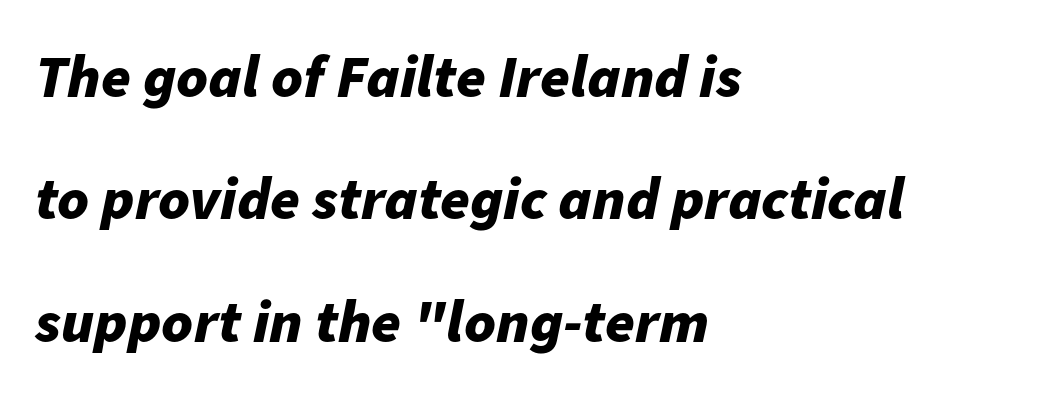
Q: Is the text bold? A: Yes.
Q: Is the text italic (slanted)? A: Yes, it leans right by about 11 degrees.
Q: Is the text underlined? A: No.
Q: How is the paragraph aligned? A: Left-aligned.
Q: Is the spacing between letters normal or unusually wide? A: Normal.
Q: Is the spacing between lines tight, normal or loose? A: Loose.
Q: Width (condensed, normal, or wide)? A: Normal.
Q: Stroke contrast? A: Low.
Q: x-height? A: Medium.
Q: Monospaced? A: No.
